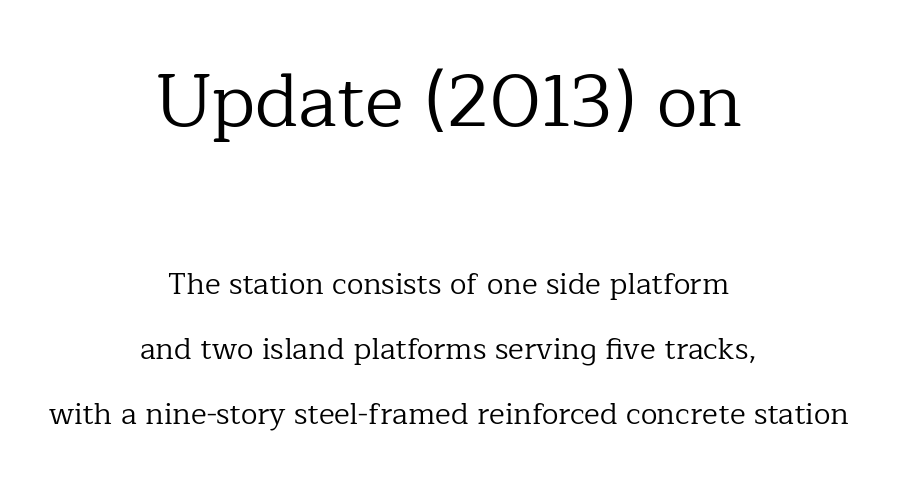
The strokes carry an ordinary text weight at most. If you squint, the top block still reads clearly — it's the larger of the two. The rendering positions every line midway between the sides. The line texture is even and compact thanks to regular tracking. Check where the strokes stop: tiny serifs finish them off.
